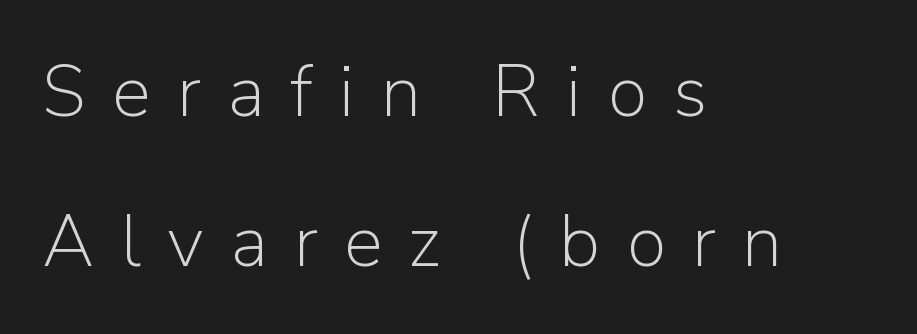
{"serif": "no", "italic": "no", "bold": "no", "weight": "light", "width": "normal", "stroke_contrast": "low", "x_height": "medium", "monospaced": "no", "underline": "no", "align": "left", "line_spacing": "loose", "line_spacing_ratio": 2.05, "letter_spacing": "wide", "letter_spacing_em": 0.36, "glyph_px": 73}
